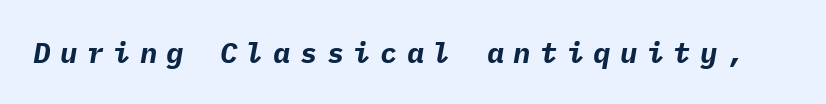
The image shows 29 px bold type, italic (leaning right), monospaced; set unusually wide letter spacing (+0.32 em), not underlined; low stroke contrast and a medium x-height.
